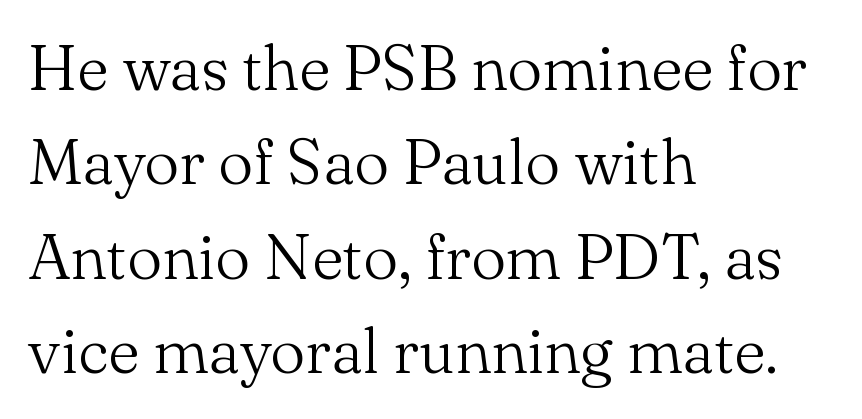
Q: Is the text bold? A: No.
Q: Is the text italic (slanted)? A: No, it is upright.
Q: Is the typeface a serif or a sans-serif typeface? A: Serif.
Q: Is the text underlined? A: No.
Q: How is the paragraph aligned? A: Left-aligned.
Q: Is the spacing between letters normal or unusually wide? A: Normal.
Q: Is the spacing between lines tight, normal or loose? A: Normal.
Q: Width (condensed, normal, or wide)? A: Normal.
Q: Stroke contrast? A: Medium.
Q: x-height? A: Small.
Q: Monospaced? A: No.
